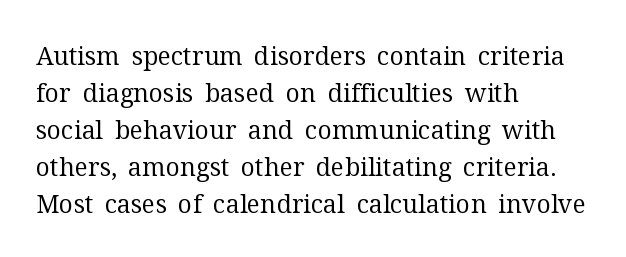
The image shows 25 px text type, upright; set left-aligned, normal line spacing (1.48x), normal letter spacing, not underlined.
